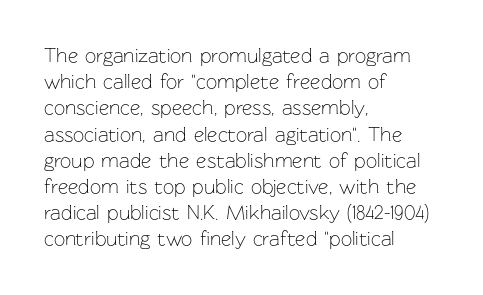
{"italic": "no", "bold": "no", "underline": "no", "align": "left", "line_spacing": "normal", "line_spacing_ratio": 1.31, "letter_spacing": "normal", "letter_spacing_em": 0.0, "glyph_px": 20}
